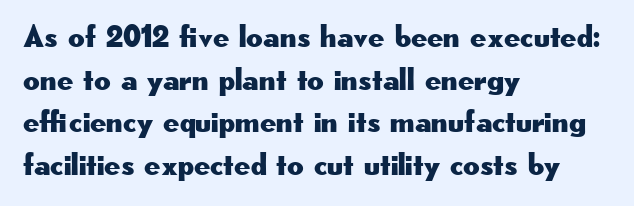
Looks like regular typesetting: each glyph gets only the width it needs. Italic? Not at all — the glyphs are vertical. These lines are composed in type without serifs. These lines stack with their left ends in a neat column. Characters follow at the spacing the type designer built in.
